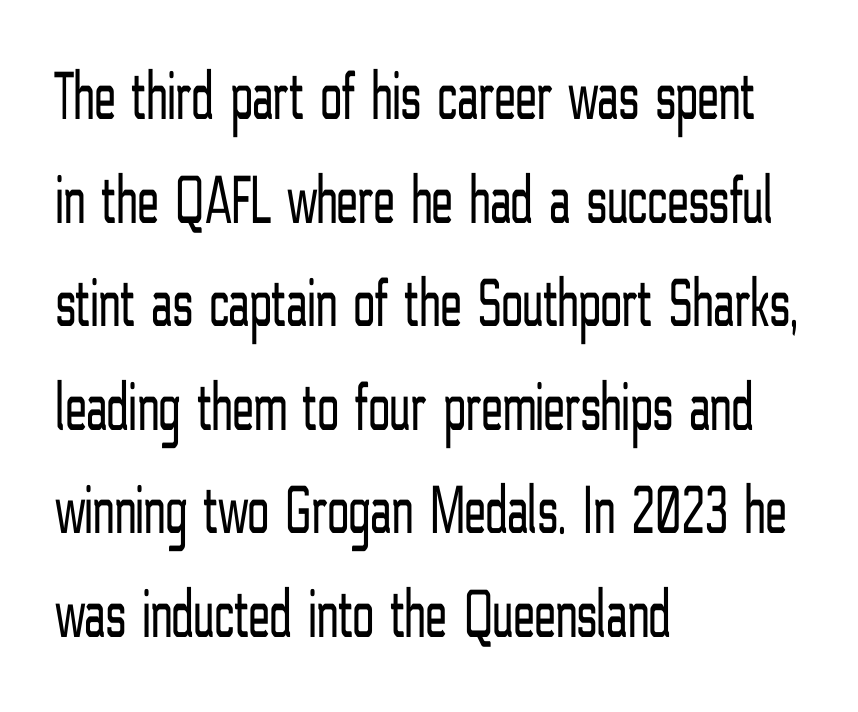
Q: Is the text bold? A: No.
Q: Is the text italic (slanted)? A: No, it is upright.
Q: Is the typeface a serif or a sans-serif typeface? A: Sans-serif.
Q: Is the text underlined? A: No.
Q: How is the paragraph aligned? A: Left-aligned.
Q: Is the spacing between letters normal or unusually wide? A: Normal.
Q: Is the spacing between lines tight, normal or loose? A: Normal.
Q: Width (condensed, normal, or wide)? A: Condensed.
Q: Stroke contrast? A: Low.
Q: x-height? A: Medium.
Q: Monospaced? A: No.
